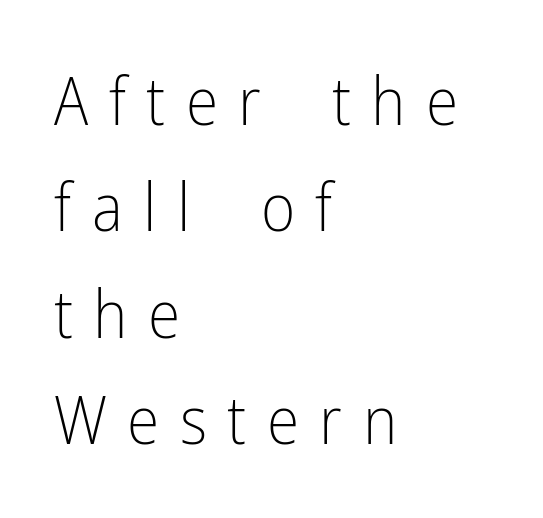
Q: Is the text bold? A: No.
Q: Is the text italic (slanted)? A: No, it is upright.
Q: Is the typeface a serif or a sans-serif typeface? A: Sans-serif.
Q: Is the text underlined? A: No.
Q: How is the paragraph aligned? A: Left-aligned.
Q: Is the spacing between letters normal or unusually wide? A: Unusually wide.
Q: Is the spacing between lines tight, normal or loose? A: Normal.
Q: Width (condensed, normal, or wide)? A: Condensed.
Q: Stroke contrast? A: Low.
Q: x-height? A: Medium.
Q: Monospaced? A: No.
